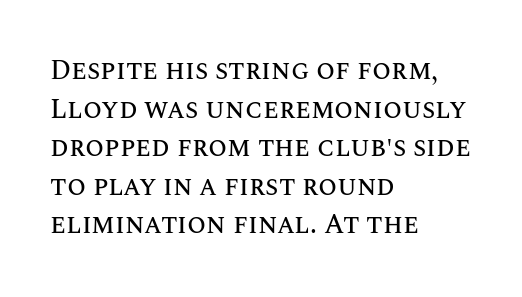
Q: Is the text italic (slanted)? A: No, it is upright.
Q: Is the text underlined? A: No.
Q: How is the paragraph aligned? A: Left-aligned.
Q: Is the spacing between letters normal or unusually wide? A: Normal.
Q: Is the spacing between lines tight, normal or loose? A: Normal.
